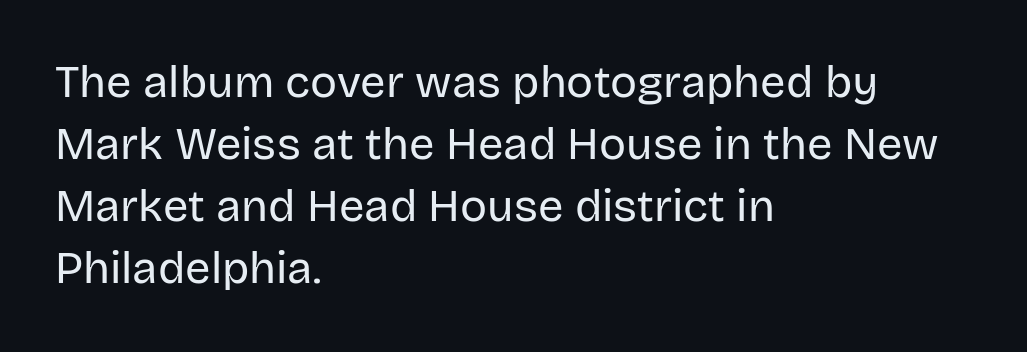
The image shows 45 px regular-weight sans-serif type, upright; set left-aligned, normal line spacing (1.38x), normal letter spacing, not underlined; low stroke contrast and a large x-height.
